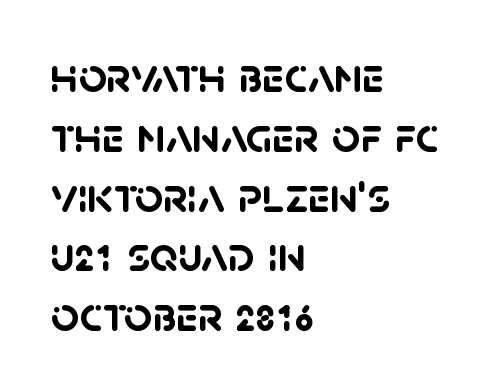
{"serif": "no", "bold": "yes", "weight": "semibold", "width": "normal", "stroke_contrast": "low", "x_height": "large", "monospaced": "no", "underline": "no", "align": "left", "line_spacing_ratio": 1.22, "letter_spacing": "normal", "letter_spacing_em": 0.0, "glyph_px": 49}
